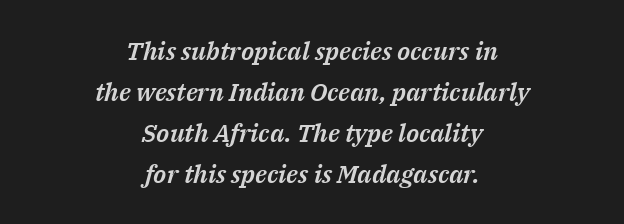
Q: Is the text italic (slanted)? A: Yes, it leans right by about 14 degrees.
Q: Is the text underlined? A: No.
Q: How is the paragraph aligned? A: Centered.
Q: Is the spacing between letters normal or unusually wide? A: Normal.
Q: Is the spacing between lines tight, normal or loose? A: Normal.
